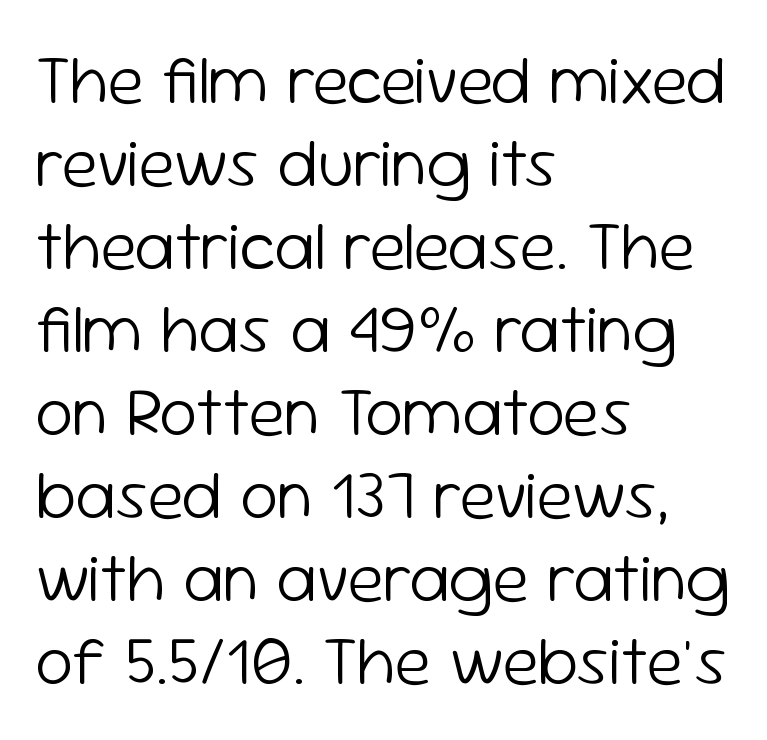
{"serif": "no", "italic": "no", "bold": "no", "weight": "light", "width": "normal", "stroke_contrast": "low", "x_height": "medium", "monospaced": "no", "underline": "no", "align": "left", "line_spacing_ratio": 1.22, "letter_spacing": "normal", "letter_spacing_em": 0.0, "glyph_px": 68}
